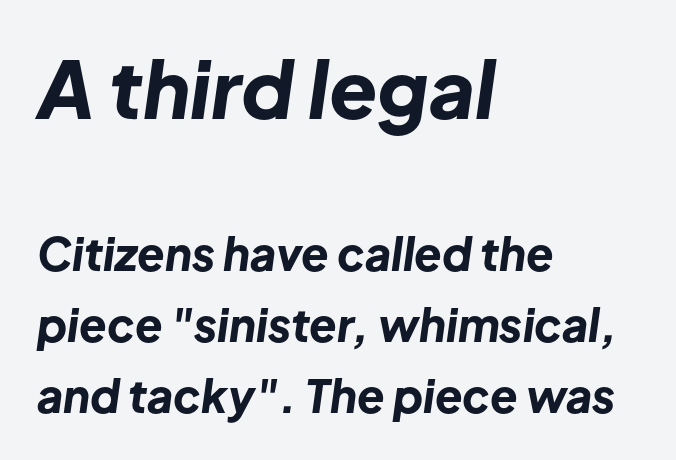
Q: Is the text bold? A: Yes.
Q: Is the text italic (slanted)? A: Yes, it leans right by about 8 degrees.
Q: Is the text underlined? A: No.
Q: How is the paragraph aligned? A: Left-aligned.
Q: Is the spacing between letters normal or unusually wide? A: Normal.
Q: Is the spacing between lines tight, normal or loose? A: Normal.
Q: Which block of text is set in a larger size, the first (top) or the second (bottom)? A: The first (top) one.
Q: Width (condensed, normal, or wide)? A: Normal.
Q: Stroke contrast? A: Low.
Q: x-height? A: Medium.
Q: Monospaced? A: No.
